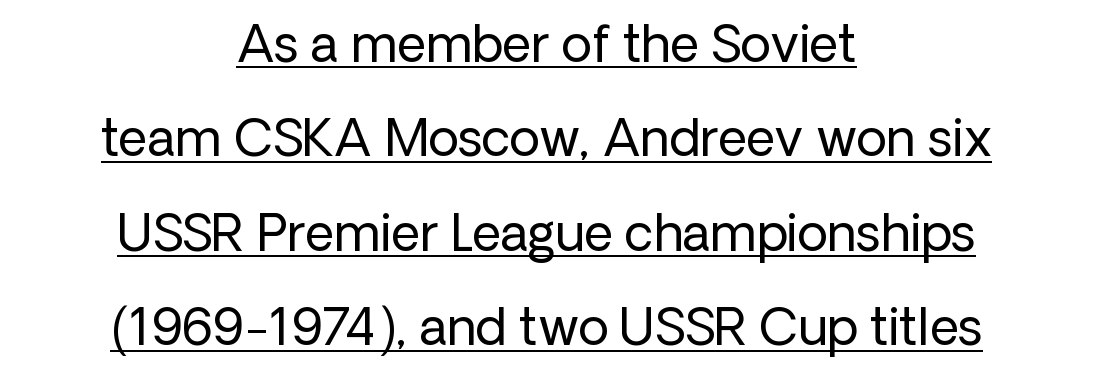
Q: Is the text bold? A: No.
Q: Is the text italic (slanted)? A: No, it is upright.
Q: Is the typeface a serif or a sans-serif typeface? A: Sans-serif.
Q: Is the text underlined? A: Yes.
Q: How is the paragraph aligned? A: Centered.
Q: Is the spacing between letters normal or unusually wide? A: Normal.
Q: Width (condensed, normal, or wide)? A: Normal.
Q: Stroke contrast? A: Low.
Q: x-height? A: Medium.
Q: Monospaced? A: No.
